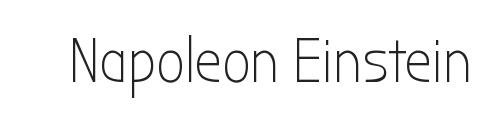
Characters remain perfectly vertical along every line. Caption: face not bold, strokes unweighted. Descender tails drop into unmarked territory. Students, note that the glyphs here touch the page at normal intervals. Each letter keeps its own natural width here, so spacing adapts to shape. Typographically, this falls in the sans-serif category.
